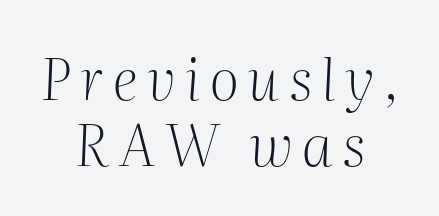
The rag falls on both sides of this text block equally. Vertical spacing — tight. Weight: regular or lighter. There's an unmistakable incline to the writing here. A typesetter would label this face a serif. Each letter keeps its own natural width here, so spacing adapts to shape.
